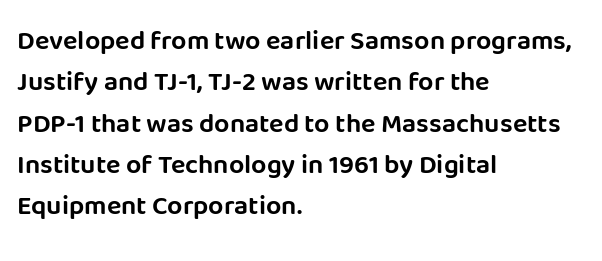
The image shows 27 px text type, upright; set left-aligned, normal line spacing (1.53x), normal letter spacing, not underlined.
